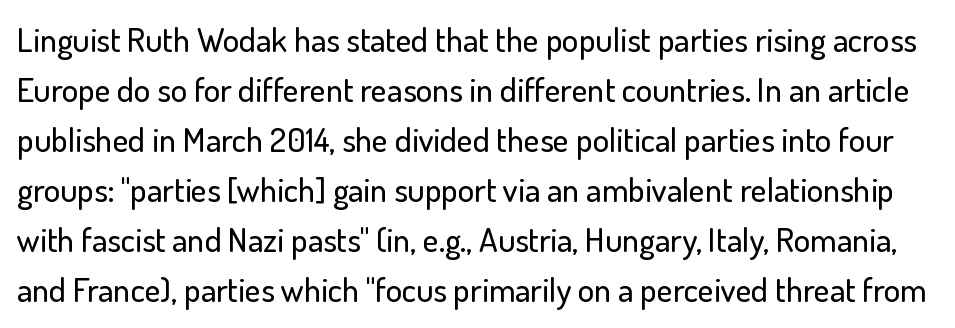
Q: Is the text italic (slanted)? A: No, it is upright.
Q: Is the typeface a serif or a sans-serif typeface? A: Sans-serif.
Q: Is the text underlined? A: No.
Q: Is the spacing between letters normal or unusually wide? A: Normal.
Q: Is the spacing between lines tight, normal or loose? A: Normal.
Q: Width (condensed, normal, or wide)? A: Normal.
Q: Stroke contrast? A: Low.
Q: x-height? A: Small.
Q: Monospaced? A: No.
